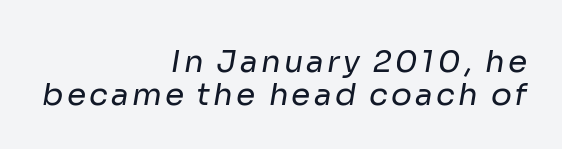
The image shows 31 px regular-weight sans-serif type; set right-aligned, tight line spacing (1.06x), not underlined; low stroke contrast and a medium x-height.
